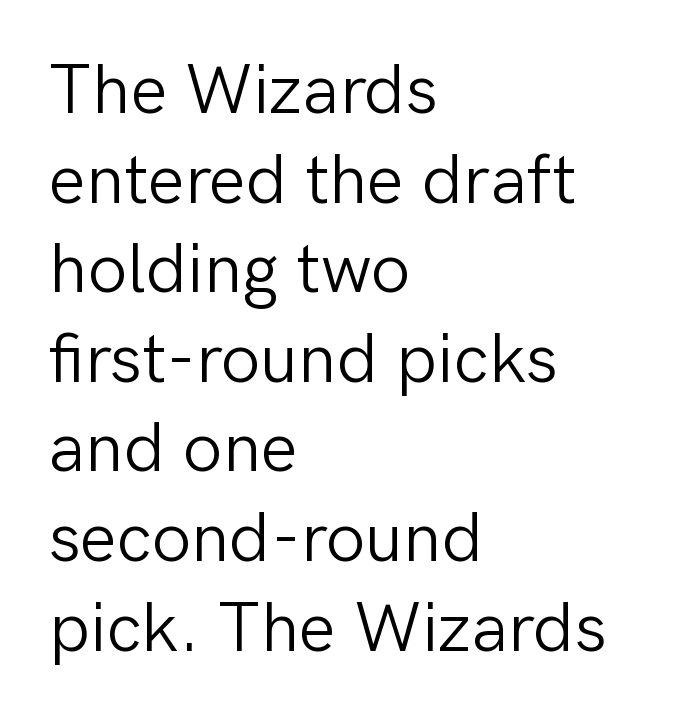
{"serif": "no", "italic": "no", "bold": "no", "weight": "light", "width": "normal", "stroke_contrast": "low", "x_height": "medium", "monospaced": "no", "underline": "no", "align": "left", "line_spacing": "normal", "line_spacing_ratio": 1.28, "letter_spacing": "normal", "letter_spacing_em": 0.0, "glyph_px": 70}
